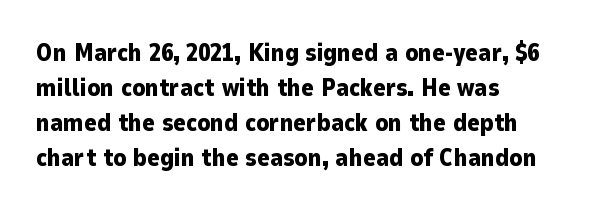
Q: Is the text bold? A: Yes.
Q: Is the text italic (slanted)? A: No, it is upright.
Q: Is the text underlined? A: No.
Q: How is the paragraph aligned? A: Left-aligned.
Q: Is the spacing between letters normal or unusually wide? A: Normal.
Q: Is the spacing between lines tight, normal or loose? A: Normal.
